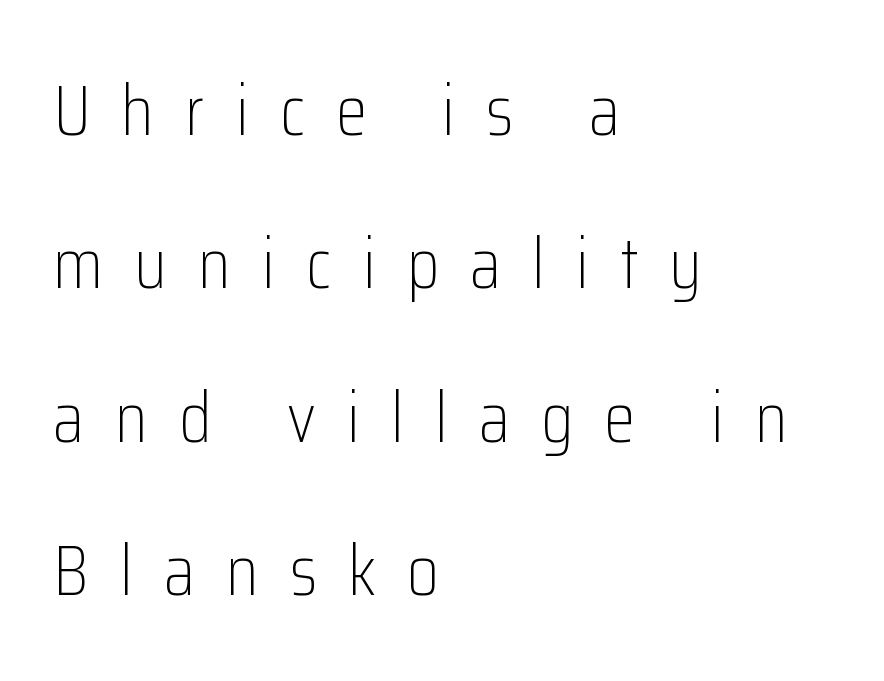
The image shows 72 px light, condensed sans-serif type, upright; set left-aligned, loose line spacing (2.13x), unusually wide letter spacing (+0.43 em), not underlined; low stroke contrast and a medium x-height.
